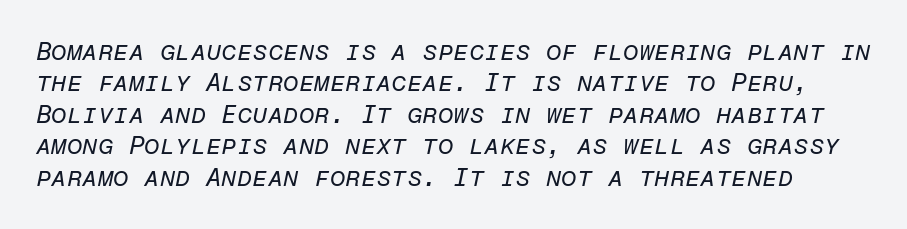
Q: Is the text bold? A: No.
Q: Is the text italic (slanted)? A: Yes, it leans right by about 12 degrees.
Q: Is the text underlined? A: No.
Q: Is the spacing between letters normal or unusually wide? A: Normal.
Q: Is the spacing between lines tight, normal or loose? A: Normal.
